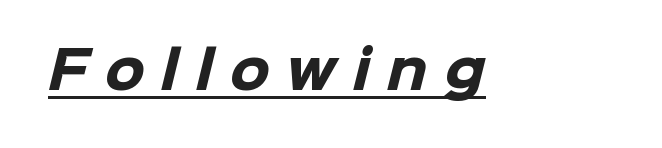
The image shows 51 px heavy sans-serif type; set unusually wide letter spacing (+0.33 em), underlined; low stroke contrast and a medium x-height.
